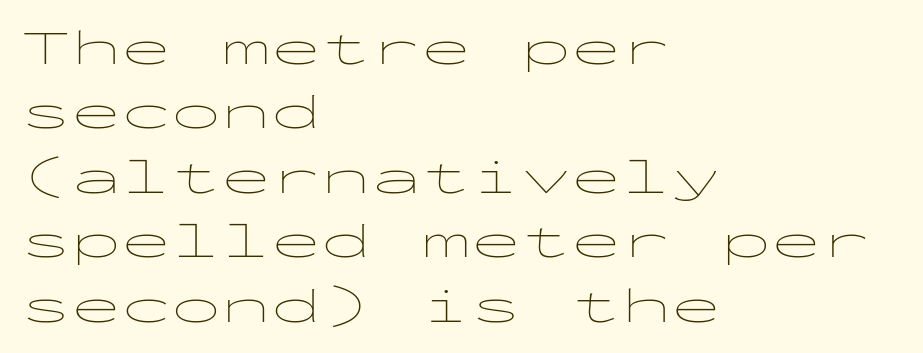
The image shows 50 px thin, wide sans-serif type, upright, monospaced; set left-aligned, normal line spacing (1.29x), normal letter spacing, not underlined; low stroke contrast and a medium x-height.
